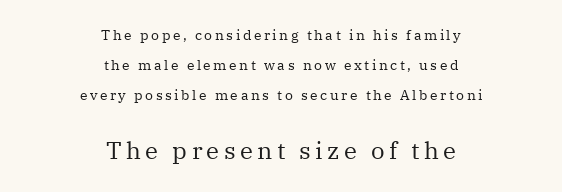
Italic: no, the glyphs are upright roman. The font is comparable to plain body text, perhaps lighter. In CSS terms this would be text-align: center. Reading top to bottom, the characters get bigger at the block break.
